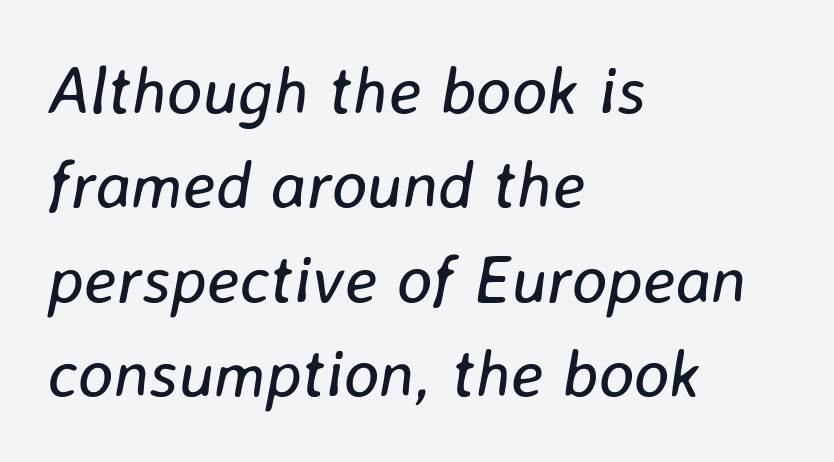
Q: Is the text bold? A: No.
Q: Is the text italic (slanted)? A: Yes, it leans right by about 8 degrees.
Q: Is the text underlined? A: No.
Q: How is the paragraph aligned? A: Left-aligned.
Q: Is the spacing between letters normal or unusually wide? A: Normal.
Q: Is the spacing between lines tight, normal or loose? A: Normal.
Q: Width (condensed, normal, or wide)? A: Normal.
Q: Stroke contrast? A: Low.
Q: x-height? A: Medium.
Q: Monospaced? A: No.
